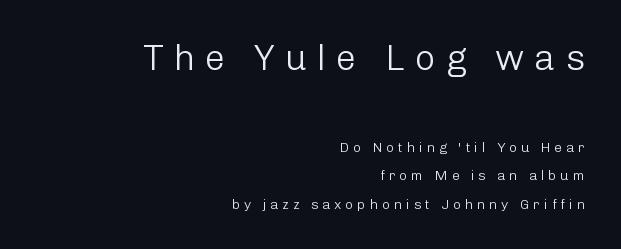
{"serif": "no", "italic": "no", "bold": "no", "weight": "light", "width": "normal", "stroke_contrast": "low", "x_height": "medium", "monospaced": "no", "underline": "no", "align": "right", "line_spacing": "loose", "line_spacing_ratio": 2.03, "letter_spacing": "wide", "letter_spacing_em": 0.28, "larger_block": "first", "size_ratio": 2.57, "glyph_px": 36}
